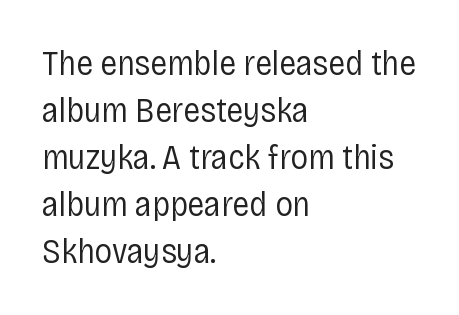
{"serif": "no", "italic": "no", "bold": "no", "weight": "regular", "width": "condensed", "stroke_contrast": "low", "x_height": "large", "monospaced": "no", "underline": "no", "align": "left", "line_spacing": "normal", "line_spacing_ratio": 1.34, "letter_spacing": "normal", "letter_spacing_em": 0.0, "glyph_px": 35}
